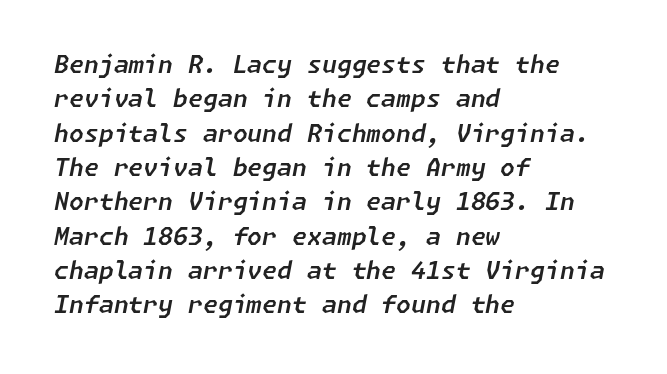
If you drew a ruler down the left edge, every line would touch it. The vertical gap from one line to the next is medium. Nobody touched the tracking dial on this one. Observe the lean: these are italic letterforms.
